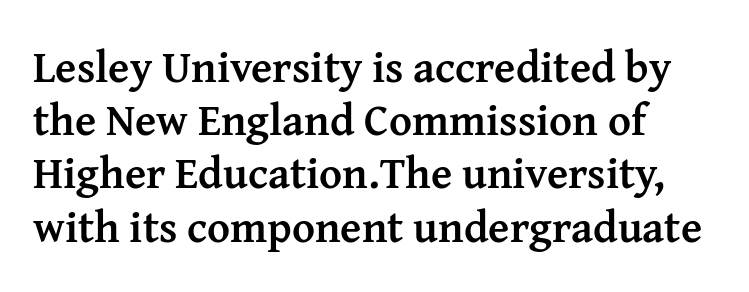
{"serif": "yes", "italic": "no", "bold": "yes", "weight": "semibold", "width": "normal", "stroke_contrast": "medium", "x_height": "medium", "monospaced": "no", "underline": "no", "align": "left", "line_spacing_ratio": 1.21, "letter_spacing": "normal", "letter_spacing_em": 0.0, "glyph_px": 44}
